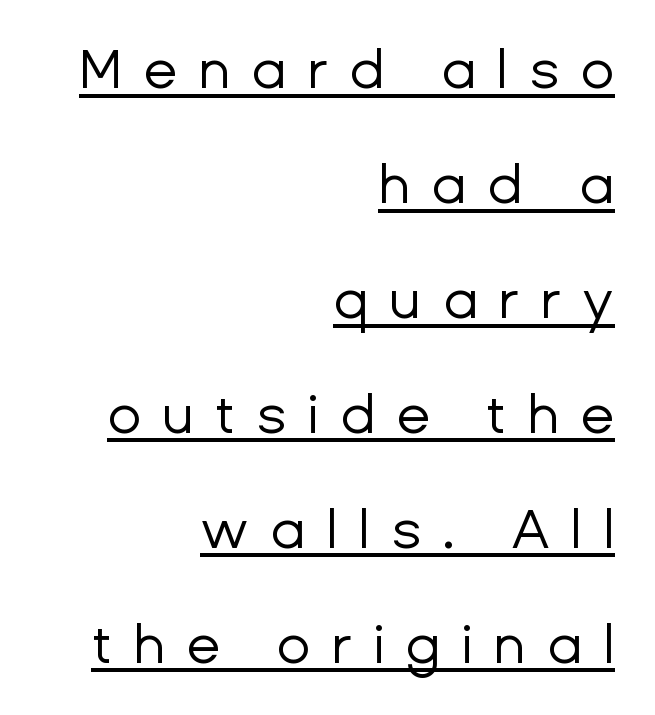
Like a heading marked for emphasis, these lines bear an underscore. Designer's note — italics off, roman on. The lines are spread far apart with generous leading. Right-aligned paragraph, ragged on the left. The passage shown has open, widely tracked lettering throughout. The face looks like a standard text weight, possibly lighter.
